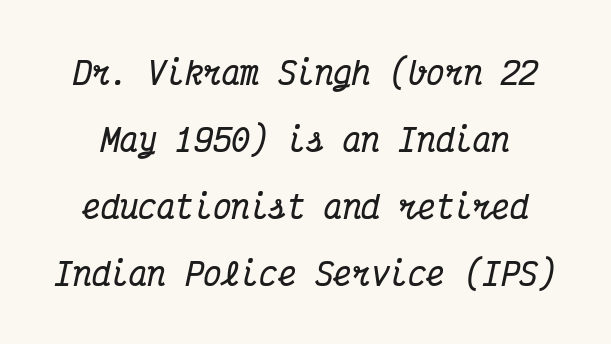
Q: Is the text bold? A: Yes.
Q: Is the text italic (slanted)? A: Yes, it leans right by about 12 degrees.
Q: Is the typeface a serif or a sans-serif typeface? A: Serif.
Q: Is the text underlined? A: No.
Q: Is the spacing between letters normal or unusually wide? A: Normal.
Q: Is the spacing between lines tight, normal or loose? A: Loose.
Q: Width (condensed, normal, or wide)? A: Condensed.
Q: Stroke contrast? A: Medium.
Q: x-height? A: Medium.
Q: Monospaced? A: Yes.
